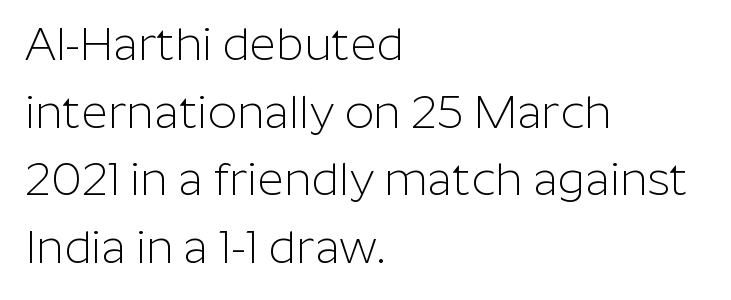
Q: Is the text bold? A: No.
Q: Is the text italic (slanted)? A: No, it is upright.
Q: Is the typeface a serif or a sans-serif typeface? A: Sans-serif.
Q: Is the text underlined? A: No.
Q: How is the paragraph aligned? A: Left-aligned.
Q: Is the spacing between letters normal or unusually wide? A: Normal.
Q: Is the spacing between lines tight, normal or loose? A: Normal.
Q: Width (condensed, normal, or wide)? A: Normal.
Q: Stroke contrast? A: Low.
Q: x-height? A: Medium.
Q: Monospaced? A: No.
